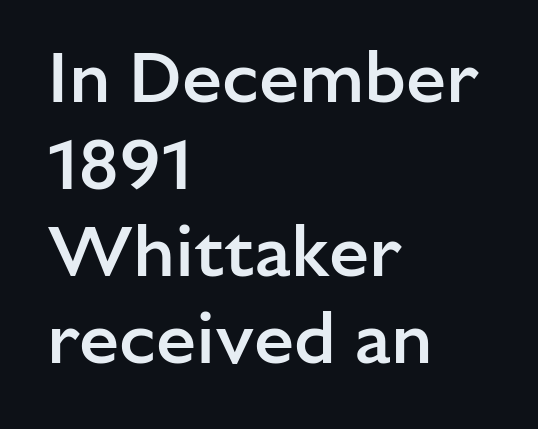
Q: Is the text bold? A: Semi-bold.
Q: Is the text italic (slanted)? A: No, it is upright.
Q: Is the typeface a serif or a sans-serif typeface? A: Sans-serif.
Q: Is the text underlined? A: No.
Q: How is the paragraph aligned? A: Left-aligned.
Q: Is the spacing between letters normal or unusually wide? A: Normal.
Q: Width (condensed, normal, or wide)? A: Normal.
Q: Stroke contrast? A: Low.
Q: x-height? A: Medium.
Q: Monospaced? A: No.
